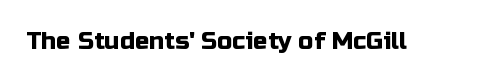
Q: Is the text italic (slanted)? A: No, it is upright.
Q: Is the text underlined? A: No.
Q: Is the spacing between letters normal or unusually wide? A: Normal.
